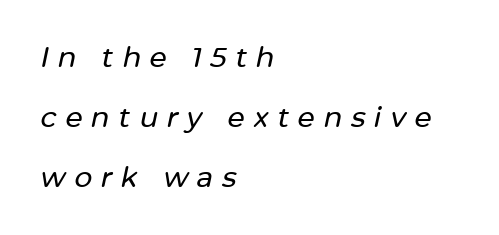
Do the characters align in a grid? No, the font is proportional. The leading is generous, giving the passage an open texture. The zone under the glyphs is completely vacant. The face used here has a pronounced slope to its letters. Short and long lines alike share a common starting point at left. The tracking jumps out immediately: characters are airy and widely separated.
